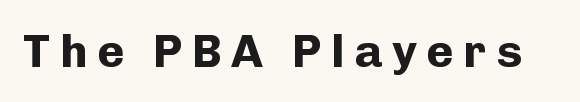
{"serif": "no", "italic": "no", "bold": "yes", "weight": "bold", "width": "normal", "stroke_contrast": "low", "x_height": "medium", "monospaced": "no", "underline": "no", "letter_spacing": "wide", "letter_spacing_em": 0.21, "glyph_px": 46}
